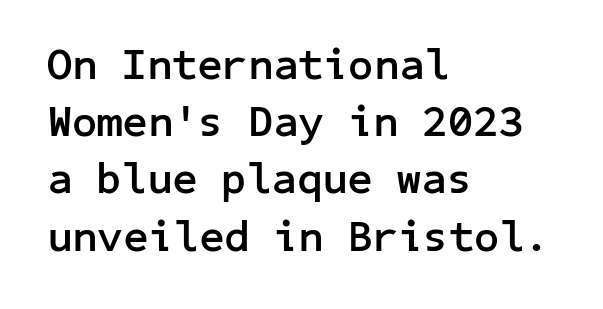
Q: Is the text bold? A: Yes.
Q: Is the text italic (slanted)? A: No, it is upright.
Q: Is the typeface a serif or a sans-serif typeface? A: Sans-serif.
Q: Is the text underlined? A: No.
Q: How is the paragraph aligned? A: Left-aligned.
Q: Is the spacing between letters normal or unusually wide? A: Normal.
Q: Is the spacing between lines tight, normal or loose? A: Normal.
Q: Width (condensed, normal, or wide)? A: Normal.
Q: Stroke contrast? A: Low.
Q: x-height? A: Medium.
